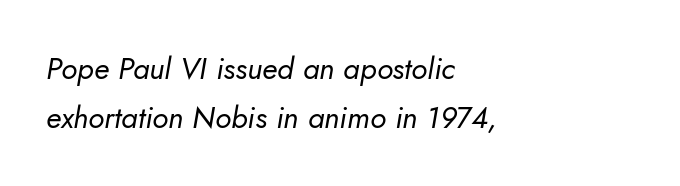
{"italic": "yes", "lean": "right", "slant_degrees": 10, "bold": "no", "weight": "regular", "width": "normal", "stroke_contrast": "low", "x_height": "small", "monospaced": "no", "underline": "no", "align": "left", "line_spacing": "normal", "line_spacing_ratio": 1.62, "letter_spacing": "normal", "letter_spacing_em": 0.0, "glyph_px": 30}
